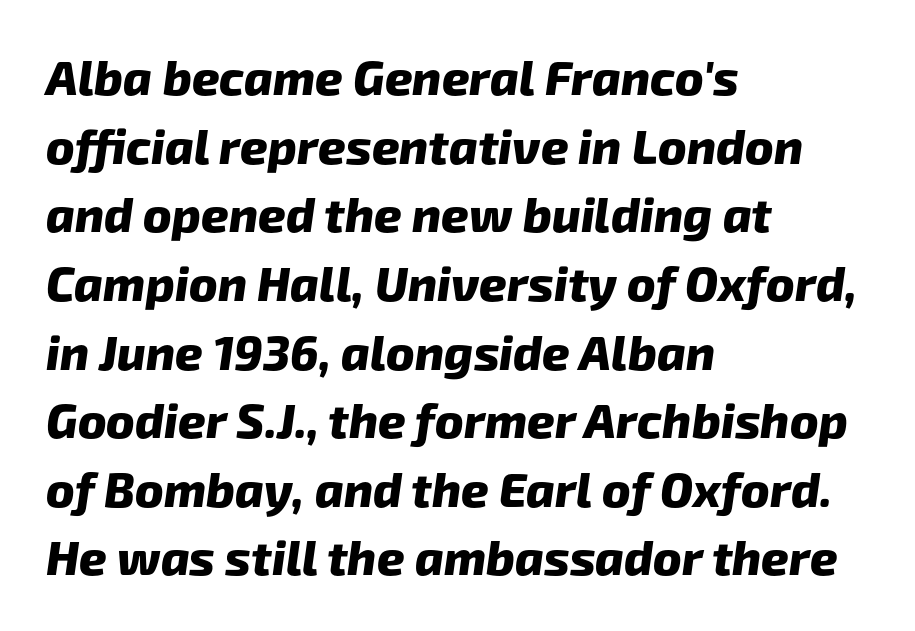
The font is running at its bold setting. These lines are rendered in a variable-pitch font. This rendering features lettering with no underline. The text was rendered using a sans face with plain stroke endings. Successive baselines arrive at the customary interval.
